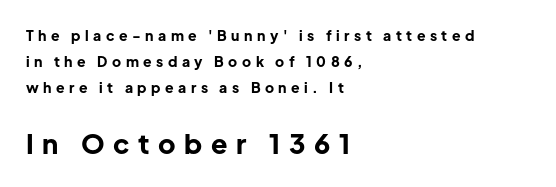
Unmarked baselines from the first word to the last. If you drew a ruler down the left edge, every line would touch it. Whoever set this made the second block the dominant, larger element. Does extra space separate the letters? Yes, quite a lot of it. Style check: upright.
